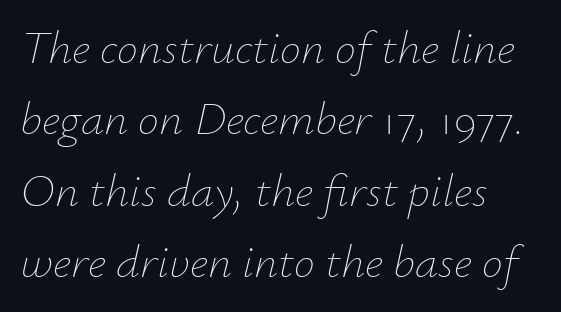
{"italic": "yes", "lean": "right", "slant_degrees": 12, "bold": "no", "weight": "thin", "width": "normal", "stroke_contrast": "low", "x_height": "small", "monospaced": "no", "underline": "no", "align": "left", "line_spacing": "normal", "line_spacing_ratio": 1.52, "letter_spacing": "normal", "letter_spacing_em": 0.0, "glyph_px": 47}
